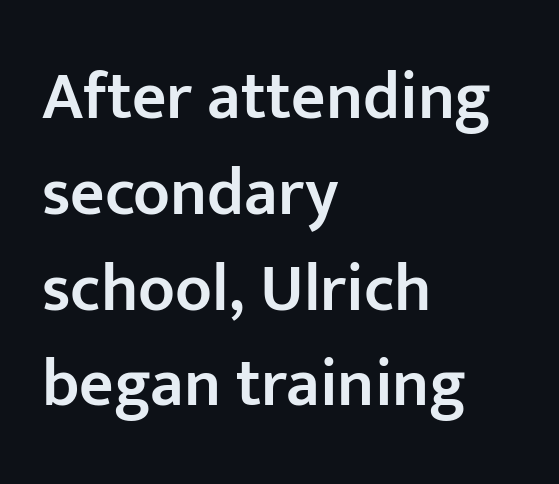
{"serif": "no", "italic": "no", "bold": "semi", "weight": "semibold", "width": "normal", "stroke_contrast": "low", "x_height": "medium", "monospaced": "no", "underline": "no", "align": "left", "line_spacing": "normal", "line_spacing_ratio": 1.43, "letter_spacing": "normal", "letter_spacing_em": 0.0, "glyph_px": 67}
